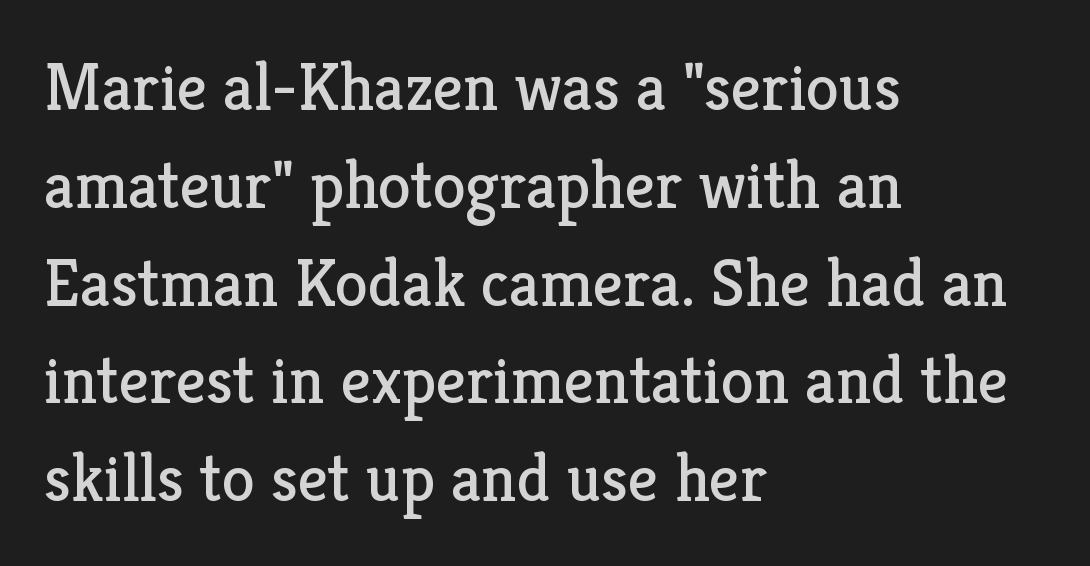
Q: Is the text bold? A: No.
Q: Is the text italic (slanted)? A: No, it is upright.
Q: Is the typeface a serif or a sans-serif typeface? A: Serif.
Q: Is the text underlined? A: No.
Q: How is the paragraph aligned? A: Left-aligned.
Q: Is the spacing between letters normal or unusually wide? A: Normal.
Q: Is the spacing between lines tight, normal or loose? A: Normal.
Q: Width (condensed, normal, or wide)? A: Normal.
Q: Stroke contrast? A: Low.
Q: x-height? A: Medium.
Q: Monospaced? A: No.
